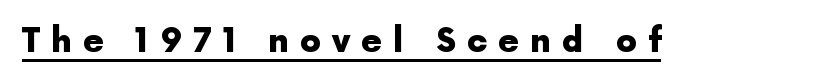
Q: Is the text bold? A: Yes.
Q: Is the text italic (slanted)? A: No, it is upright.
Q: Is the typeface a serif or a sans-serif typeface? A: Sans-serif.
Q: Is the text underlined? A: Yes.
Q: Is the spacing between letters normal or unusually wide? A: Unusually wide.
Q: Width (condensed, normal, or wide)? A: Normal.
Q: x-height? A: Medium.
Q: Monospaced? A: No.
